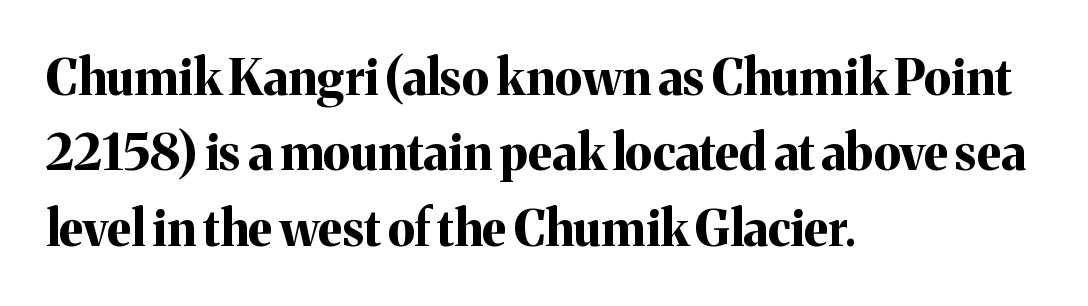
{"serif": "yes", "italic": "no", "bold": "yes", "weight": "bold", "width": "normal", "stroke_contrast": "medium", "x_height": "medium", "monospaced": "no", "underline": "no", "align": "left", "line_spacing": "normal", "line_spacing_ratio": 1.54, "letter_spacing": "normal", "letter_spacing_em": 0.0, "glyph_px": 49}
